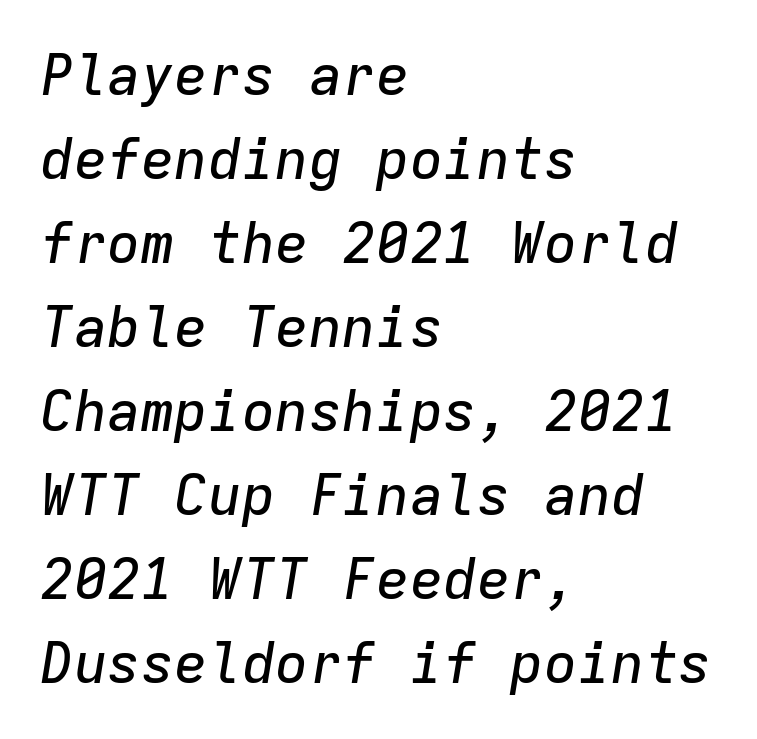
The image shows 56 px text type, italic (leaning right), monospaced; set left-aligned, normal line spacing (1.5x), normal letter spacing, not underlined; low stroke contrast and a medium x-height.
